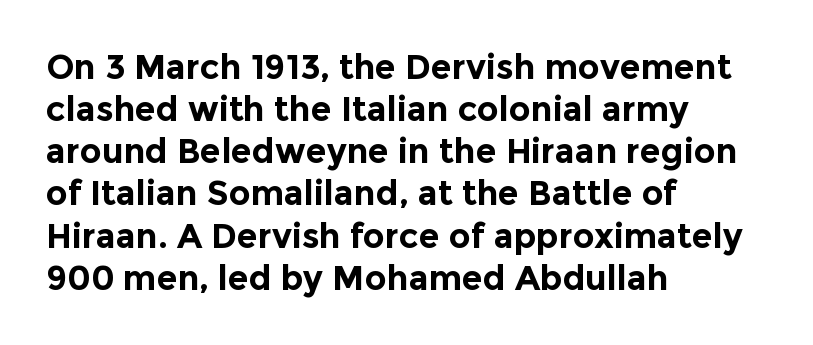
The image shows 34 px bold sans-serif type, upright; set left-aligned, line spacing 1.24x, normal letter spacing, not underlined; a medium x-height.
